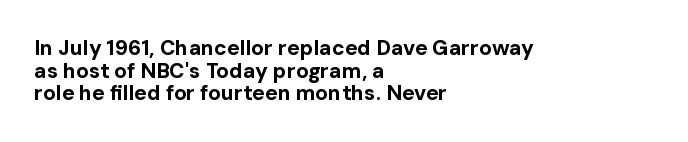
Q: Is the text bold? A: Yes.
Q: Is the text italic (slanted)? A: No, it is upright.
Q: Is the text underlined? A: No.
Q: How is the paragraph aligned? A: Left-aligned.
Q: Is the spacing between letters normal or unusually wide? A: Normal.
Q: Is the spacing between lines tight, normal or loose? A: Tight.
